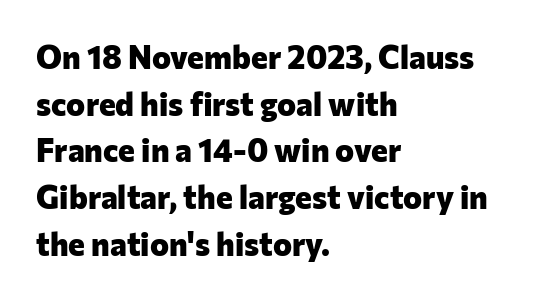
Compared with a centered layout, this one pins lines to the left instead. The type family on display is of the sans-serif kind. The specimen omits any rule beneath the text block's lines. Compared with typical paragraphs, the rows here are spaced about the same. Plenty of ink on the page — the face is bold.
